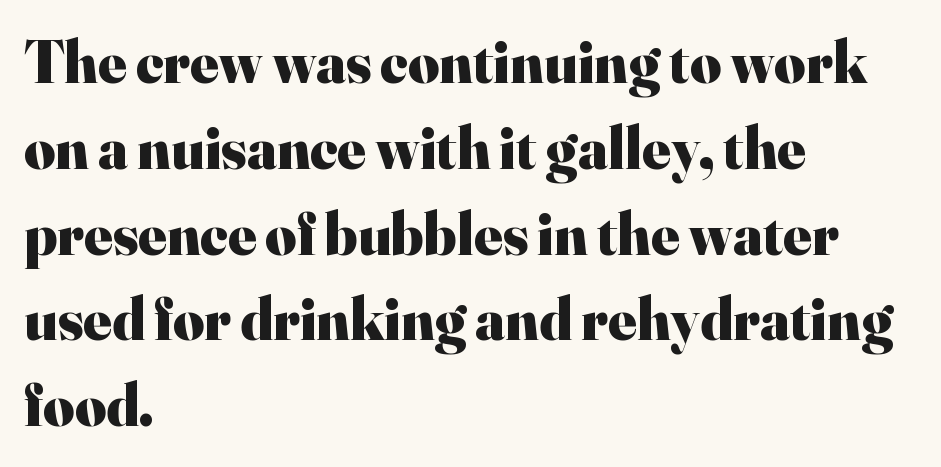
{"serif": "yes", "italic": "no", "bold": "yes", "weight": "heavy", "width": "normal", "stroke_contrast": "high", "x_height": "small", "monospaced": "no", "underline": "no", "align": "left", "line_spacing": "normal", "line_spacing_ratio": 1.43, "letter_spacing": "normal", "letter_spacing_em": 0.0, "glyph_px": 60}
